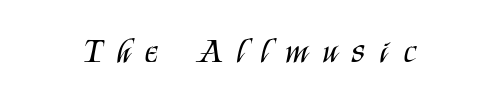
{"serif": "no", "bold": "no", "weight": "regular", "width": "condensed", "stroke_contrast": "medium", "x_height": "large", "monospaced": "no", "underline": "no", "letter_spacing": "wide", "letter_spacing_em": 0.44, "glyph_px": 34}
